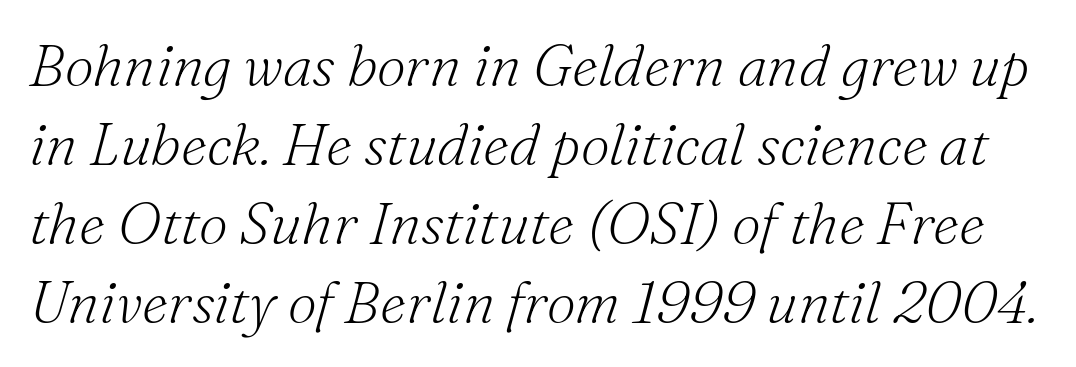
The glyphs are unaccompanied by any horizontal stroke below them. The horizontal fit of the characters is conventional and even. The face looks like a standard text weight, possibly lighter. Each letter keeps its own natural width here, so spacing adapts to shape. There's an unmistakable incline to the writing here.
